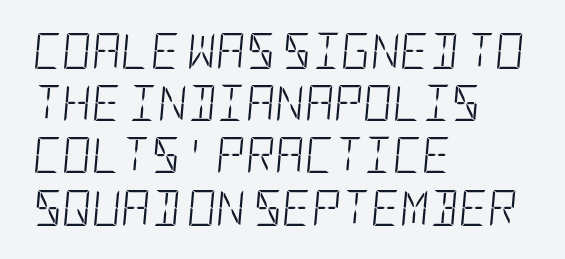
The image shows 36 px light, condensed type, italic (leaning right); set left-aligned, normal line spacing (1.45x), normal letter spacing, not underlined; low stroke contrast and a large x-height.
